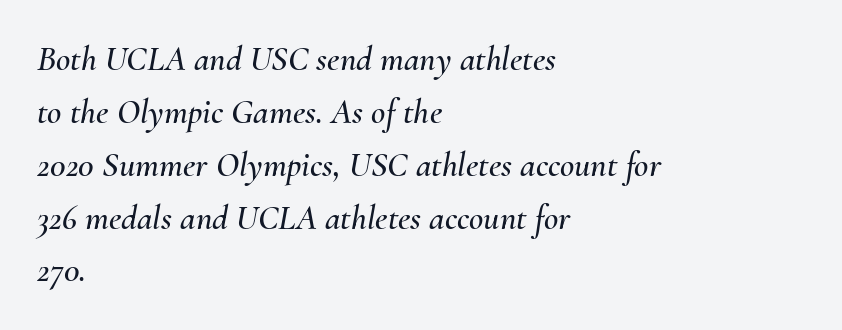
The image shows 35 px text type, italic (leaning right); set left-aligned, normal line spacing (1.51x), normal letter spacing, not underlined; medium stroke contrast and a small x-height.
